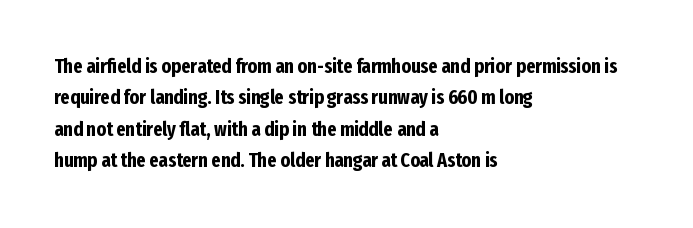
Q: Is the text bold? A: Yes.
Q: Is the text italic (slanted)? A: No, it is upright.
Q: Is the text underlined? A: No.
Q: How is the paragraph aligned? A: Left-aligned.
Q: Is the spacing between letters normal or unusually wide? A: Normal.
Q: Is the spacing between lines tight, normal or loose? A: Normal.
